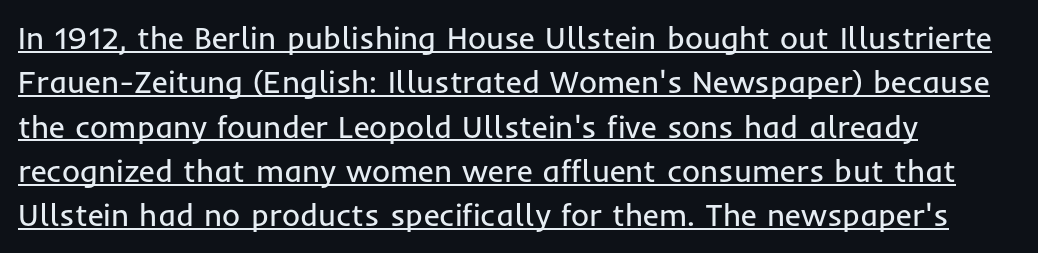
{"serif": "no", "italic": "no", "bold": "no", "weight": "regular", "width": "normal", "stroke_contrast": "low", "x_height": "medium", "monospaced": "no", "underline": "yes", "align": "left", "line_spacing": "normal", "line_spacing_ratio": 1.43, "letter_spacing": "normal", "letter_spacing_em": 0.0, "glyph_px": 31}
